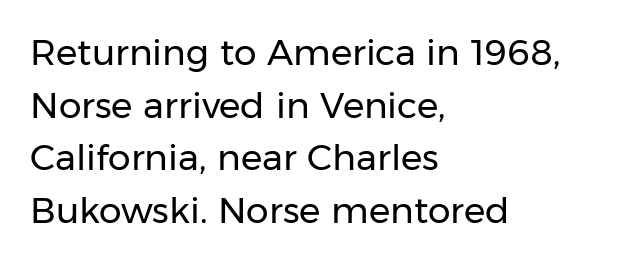
Is there much room between lines? A standard amount, neither cramped nor airy. Reading down the block, your eye returns to a fixed left position each line. The type family on display is of the sans-serif kind. A typesetter would call this zero additional tracking.
